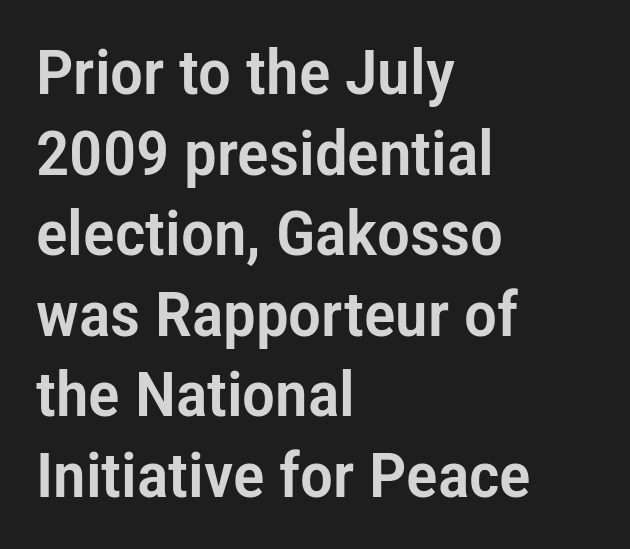
The type sits square on the baseline with zero lean. Each letter's strokes conclude bluntly, with no projecting serifs. Default kerning and tracking; the words read as compact shapes. The leading is moderate, giving the passage an even texture.
